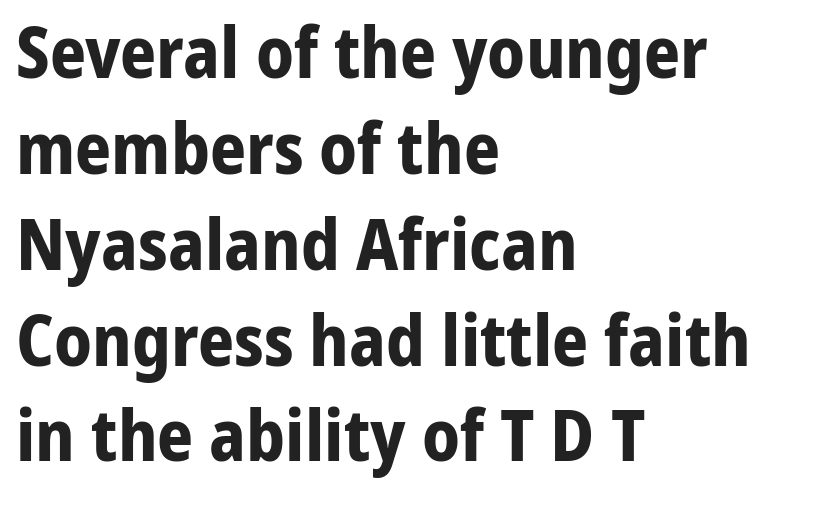
Q: Is the text bold? A: Yes.
Q: Is the text italic (slanted)? A: No, it is upright.
Q: Is the typeface a serif or a sans-serif typeface? A: Sans-serif.
Q: Is the text underlined? A: No.
Q: How is the paragraph aligned? A: Left-aligned.
Q: Is the spacing between letters normal or unusually wide? A: Normal.
Q: Is the spacing between lines tight, normal or loose? A: Normal.
Q: Width (condensed, normal, or wide)? A: Normal.
Q: Stroke contrast? A: Low.
Q: x-height? A: Medium.
Q: Monospaced? A: No.
